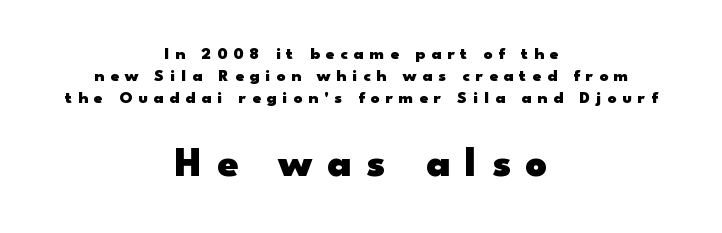
The image shows 42 px heavy, wide sans-serif type, upright; set centered, normal line spacing (1.28x), unusually wide letter spacing (+0.35 em), not underlined; the second (bottom) block is 2.47x larger; low stroke contrast and a small x-height.
